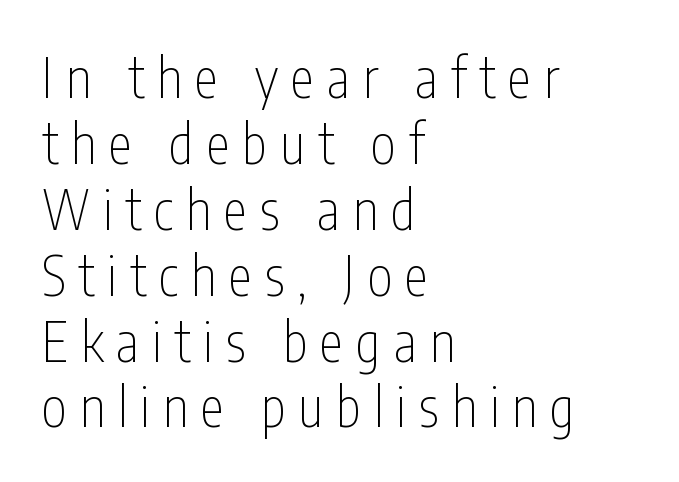
Characters remain perfectly vertical along every line. The characters are drawn with everyday or finer stroke widths. The paragraph shown leans on its left margin. Character widths vary here, with narrow letters taking less room than wide ones.
